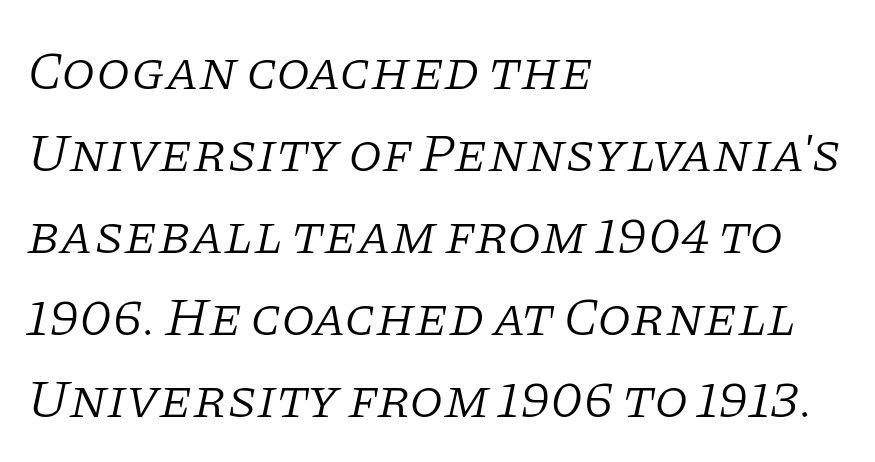
Q: Is the text bold? A: No.
Q: Is the text italic (slanted)? A: Yes, it leans right by about 11 degrees.
Q: Is the typeface a serif or a sans-serif typeface? A: Serif.
Q: Is the text underlined? A: No.
Q: How is the paragraph aligned? A: Left-aligned.
Q: Is the spacing between letters normal or unusually wide? A: Normal.
Q: Is the spacing between lines tight, normal or loose? A: Normal.
Q: Width (condensed, normal, or wide)? A: Normal.
Q: Stroke contrast? A: Low.
Q: x-height? A: Large.
Q: Monospaced? A: No.
